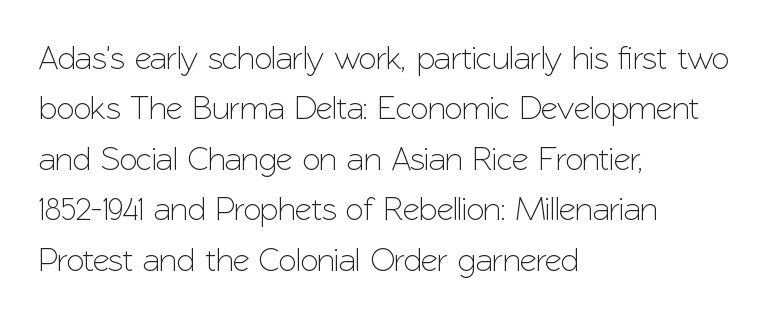
{"serif": "no", "italic": "no", "width": "normal", "stroke_contrast": "low", "x_height": "medium", "monospaced": "no", "underline": "no", "align": "left", "line_spacing": "normal", "line_spacing_ratio": 1.53, "letter_spacing": "normal", "letter_spacing_em": 0.0, "glyph_px": 33}
